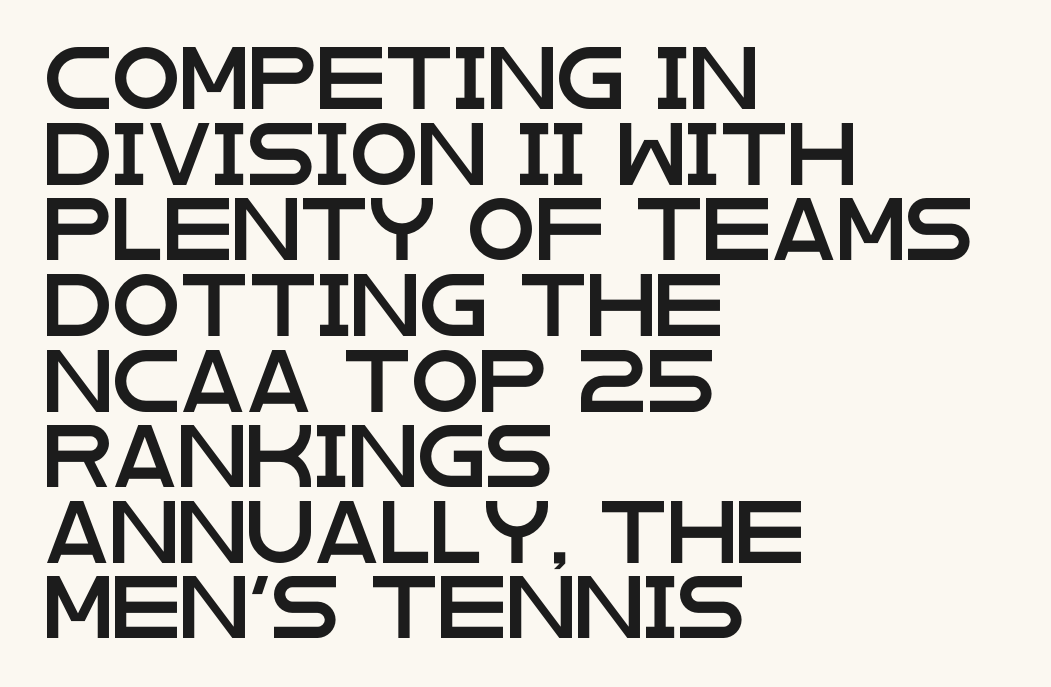
Q: Is the text italic (slanted)? A: No, it is upright.
Q: Is the typeface a serif or a sans-serif typeface? A: Sans-serif.
Q: Is the text underlined? A: No.
Q: How is the paragraph aligned? A: Left-aligned.
Q: Is the spacing between letters normal or unusually wide? A: Normal.
Q: Width (condensed, normal, or wide)? A: Wide.
Q: Stroke contrast? A: Low.
Q: x-height? A: Large.
Q: Monospaced? A: No.
